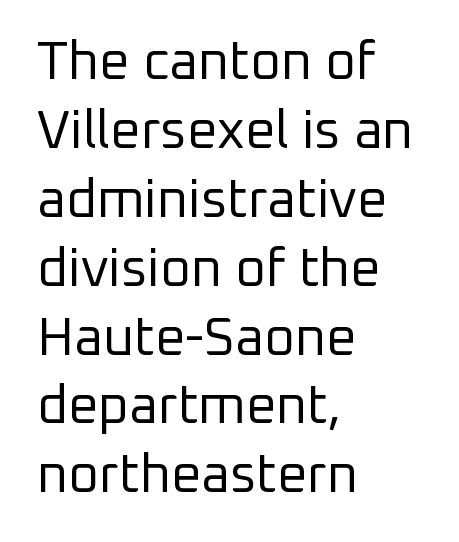
Q: Is the text bold? A: No.
Q: Is the text italic (slanted)? A: No, it is upright.
Q: Is the typeface a serif or a sans-serif typeface? A: Sans-serif.
Q: Is the text underlined? A: No.
Q: How is the paragraph aligned? A: Left-aligned.
Q: Is the spacing between letters normal or unusually wide? A: Normal.
Q: Is the spacing between lines tight, normal or loose? A: Normal.
Q: Width (condensed, normal, or wide)? A: Normal.
Q: Stroke contrast? A: Low.
Q: x-height? A: Medium.
Q: Monospaced? A: No.
